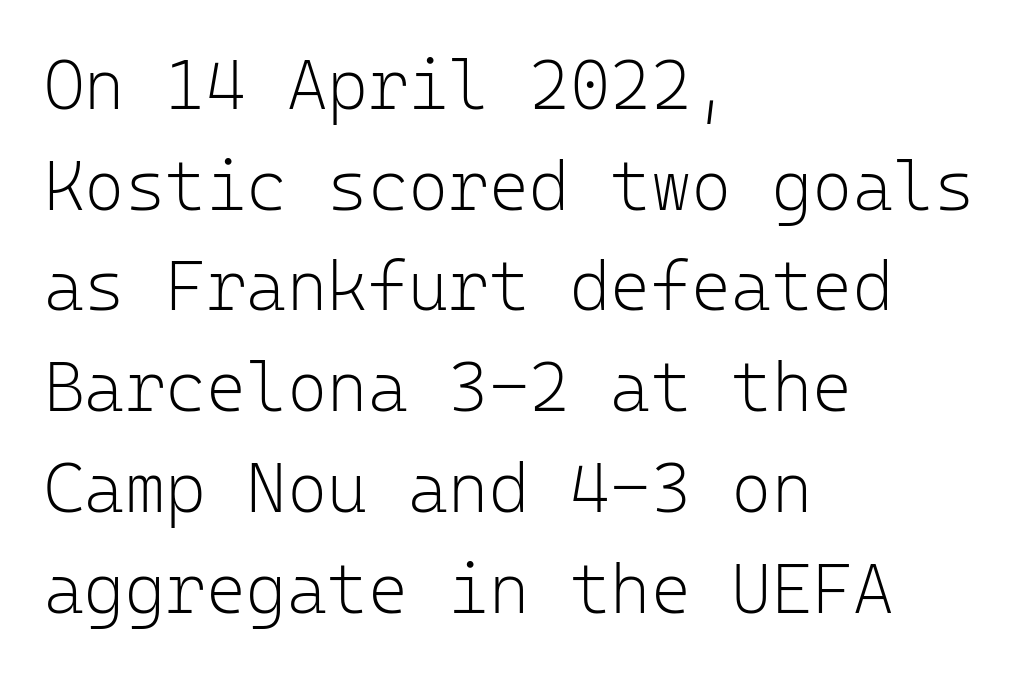
{"serif": "no", "italic": "no", "bold": "no", "weight": "light", "width": "normal", "stroke_contrast": "low", "x_height": "medium", "monospaced": "yes", "underline": "no", "align": "left", "line_spacing": "normal", "line_spacing_ratio": 1.46, "letter_spacing": "normal", "letter_spacing_em": 0.0, "glyph_px": 69}
